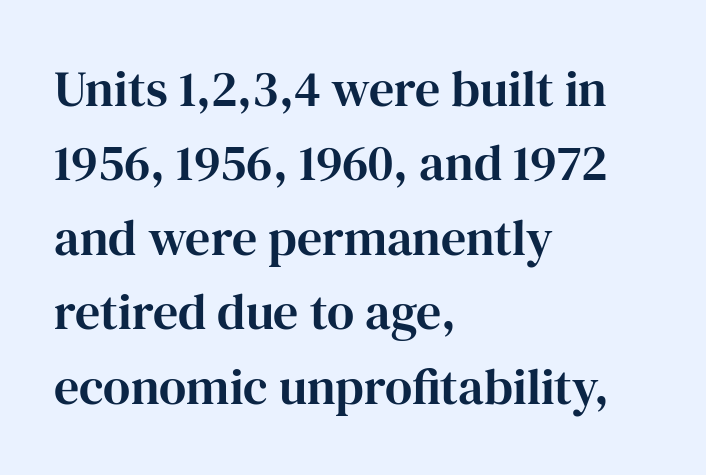
The image shows 50 px serif type, upright; set left-aligned, normal line spacing (1.49x), normal letter spacing, not underlined; high stroke contrast and a medium x-height.
